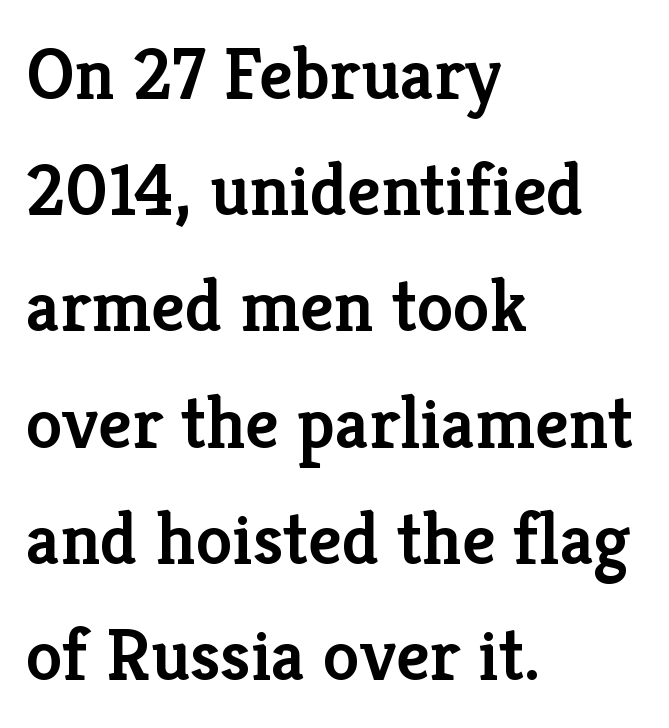
Q: Is the text bold? A: Semi-bold.
Q: Is the text italic (slanted)? A: No, it is upright.
Q: Is the typeface a serif or a sans-serif typeface? A: Serif.
Q: Is the text underlined? A: No.
Q: How is the paragraph aligned? A: Left-aligned.
Q: Is the spacing between letters normal or unusually wide? A: Normal.
Q: Is the spacing between lines tight, normal or loose? A: Normal.
Q: Width (condensed, normal, or wide)? A: Normal.
Q: Stroke contrast? A: Low.
Q: x-height? A: Medium.
Q: Monospaced? A: No.
